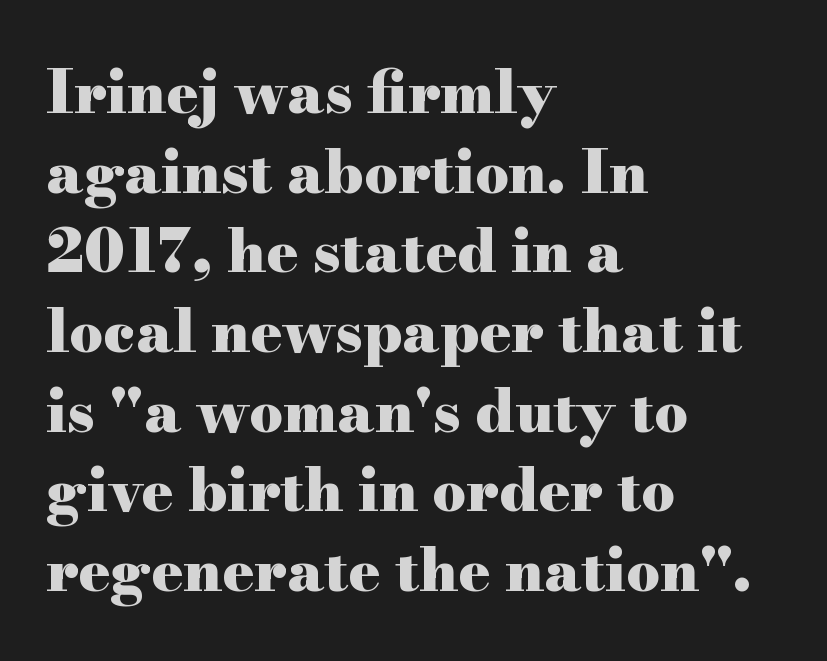
Letters rest on an invisible, unmarked baseline. What kind of face is this? One with serifs. Pretty heavy lettering here — definitely bold. Which margin do the lines hug? The left one — the right edge is uneven.
